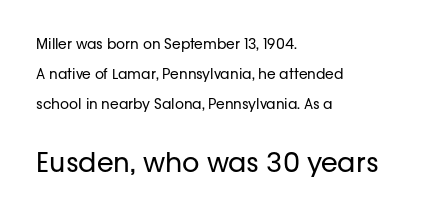
Q: Is the text bold? A: No.
Q: Is the text italic (slanted)? A: No, it is upright.
Q: Is the text underlined? A: No.
Q: How is the paragraph aligned? A: Left-aligned.
Q: Is the spacing between letters normal or unusually wide? A: Normal.
Q: Is the spacing between lines tight, normal or loose? A: Loose.
Q: Which block of text is set in a larger size, the first (top) or the second (bottom)? A: The second (bottom) one.
